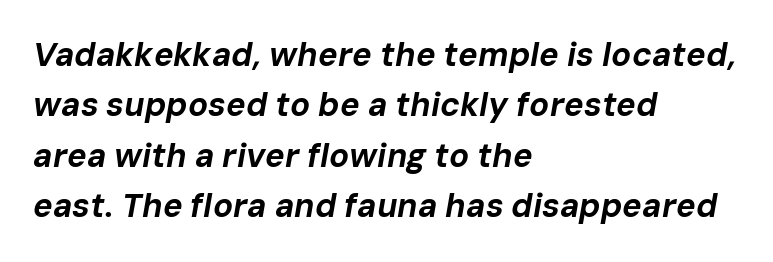
The image shows 33 px bold type, italic (leaning right); set left-aligned, normal line spacing (1.53x), normal letter spacing, not underlined; low stroke contrast and a medium x-height.
